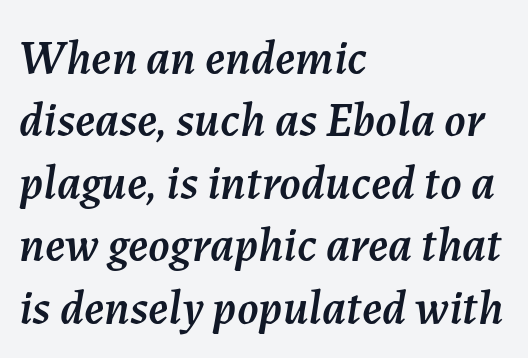
Posture: slanted. The vertical gap from one line to the next is medium. Where is the straight margin? On the left. Unmarked baselines from the first word to the last.
